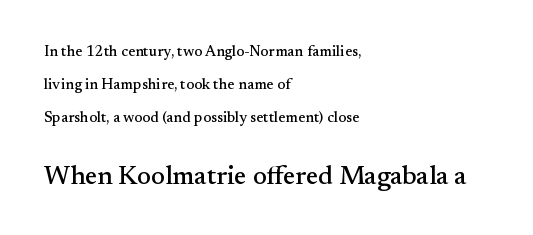
The image shows 26 px text type, upright; set left-aligned, loose line spacing (2.2x), normal letter spacing, not underlined; the second (bottom) block is 1.73x larger.
